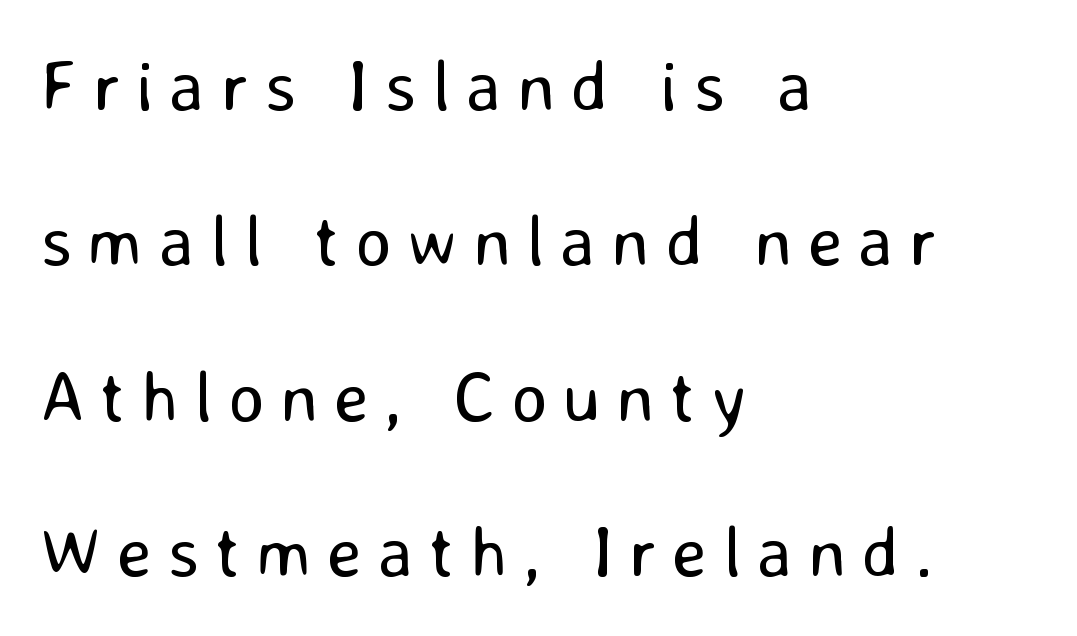
Q: Is the text bold? A: No.
Q: Is the text italic (slanted)? A: No, it is upright.
Q: Is the typeface a serif or a sans-serif typeface? A: Sans-serif.
Q: Is the text underlined? A: No.
Q: How is the paragraph aligned? A: Left-aligned.
Q: Is the spacing between letters normal or unusually wide? A: Unusually wide.
Q: Is the spacing between lines tight, normal or loose? A: Loose.
Q: Width (condensed, normal, or wide)? A: Normal.
Q: Stroke contrast? A: Low.
Q: x-height? A: Medium.
Q: Monospaced? A: No.
